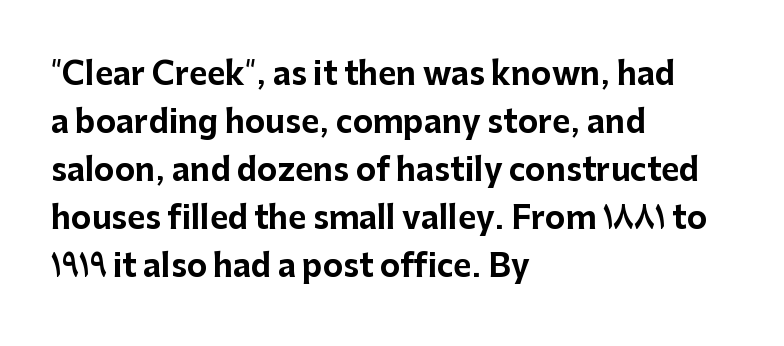
Is this a sans? Yes — the strokes have no serifs. The face used here is proportionally spaced, like ordinary book or web type. On the weight axis this lands at bold, roughly 700. The rendering anchors every line to the left-hand side. Words float on clear page, feet unadorned. Students, observe: this is what conventionally led text looks like.
